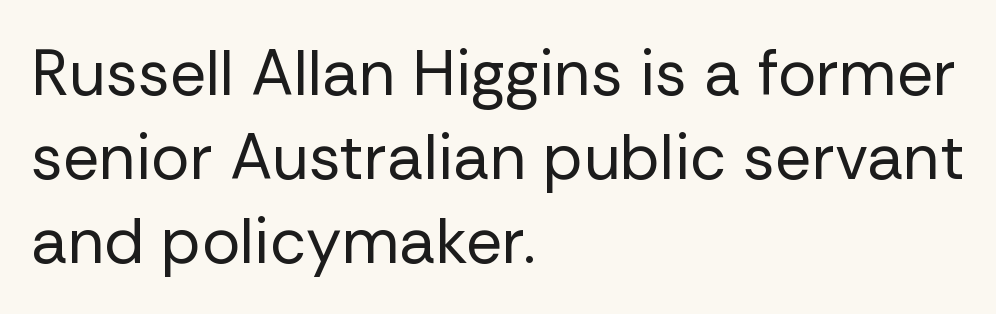
The image shows 64 px regular-weight sans-serif type, upright; set left-aligned, normal line spacing (1.31x), normal letter spacing, not underlined; low stroke contrast and a medium x-height.
